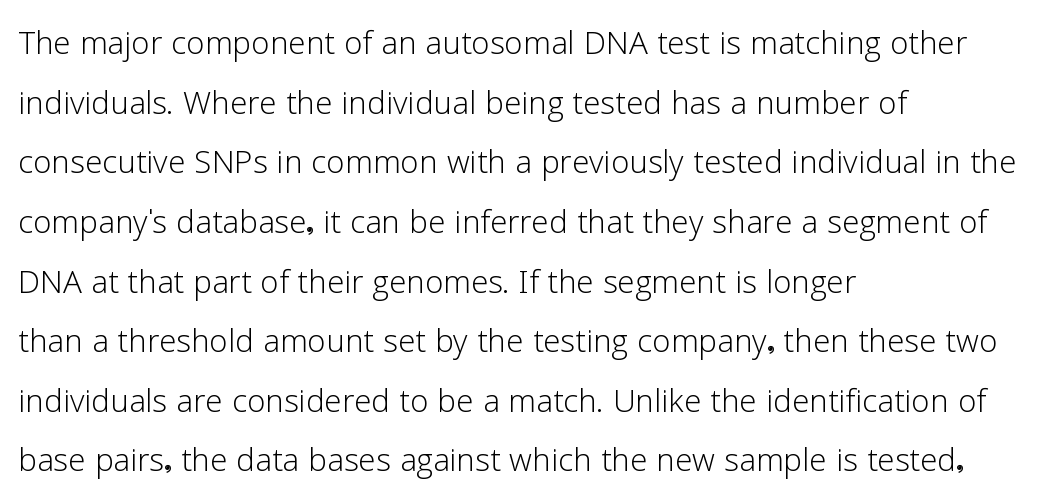
{"serif": "no", "italic": "no", "bold": "no", "weight": "light", "width": "normal", "stroke_contrast": "low", "x_height": "medium", "monospaced": "no", "underline": "no", "align": "left", "line_spacing": "normal", "line_spacing_ratio": 1.42, "letter_spacing": "normal", "letter_spacing_em": 0.0, "glyph_px": 42}
